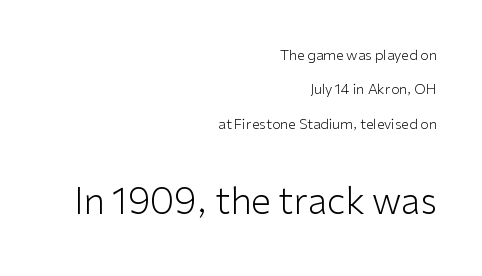
Q: Is the text bold? A: No.
Q: Is the text italic (slanted)? A: No, it is upright.
Q: Is the typeface a serif or a sans-serif typeface? A: Sans-serif.
Q: Is the text underlined? A: No.
Q: How is the paragraph aligned? A: Right-aligned.
Q: Is the spacing between letters normal or unusually wide? A: Normal.
Q: Is the spacing between lines tight, normal or loose? A: Loose.
Q: Which block of text is set in a larger size, the first (top) or the second (bottom)? A: The second (bottom) one.
Q: Width (condensed, normal, or wide)? A: Normal.
Q: Stroke contrast? A: Low.
Q: x-height? A: Medium.
Q: Monospaced? A: No.
